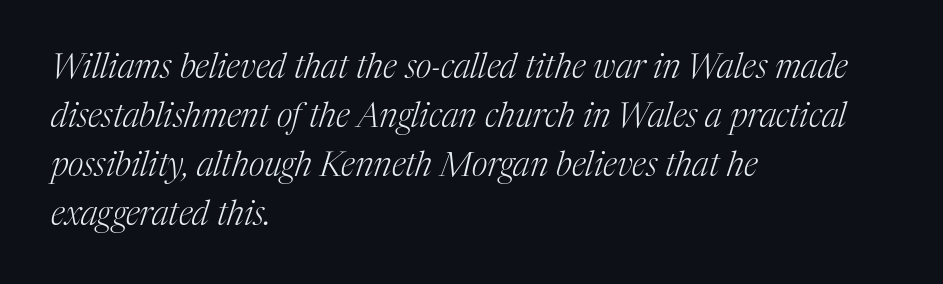
I'd call this a serif setting — the letters wear small feet. Between one letter and the next there's only the usual sliver of space. The zone under the glyphs is completely vacant. Is the stroke heavy? The answer is a plain regular-or-lighter. A typesetter would call this leading conventional body-copy spacing.
